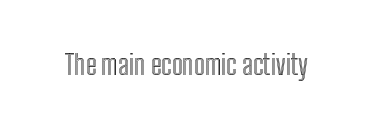
This rendering leaves character spacing at its baseline value. Has an underline been added? It has not. No italicization has been applied; the sample stays upright.
